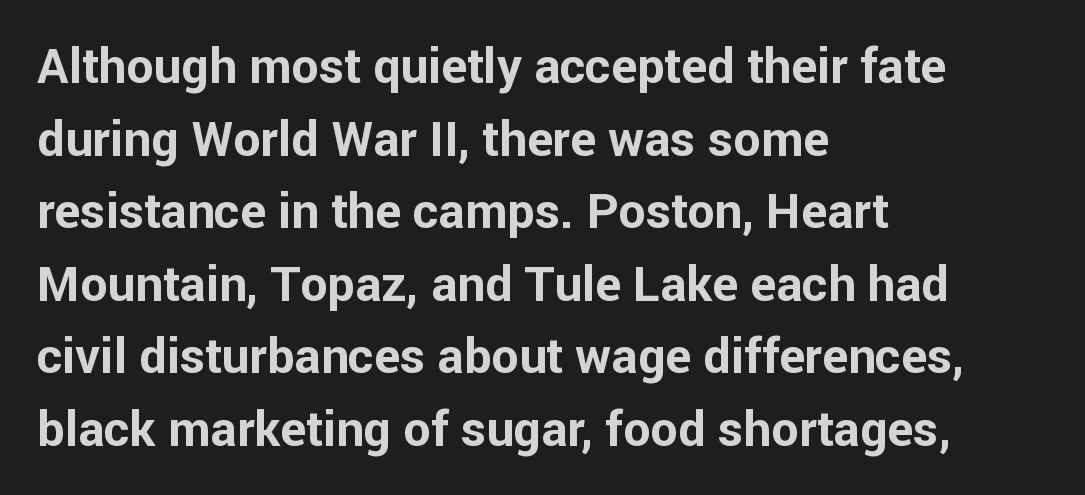
Q: Is the text bold? A: Yes.
Q: Is the text italic (slanted)? A: No, it is upright.
Q: Is the typeface a serif or a sans-serif typeface? A: Sans-serif.
Q: Is the text underlined? A: No.
Q: How is the paragraph aligned? A: Left-aligned.
Q: Is the spacing between letters normal or unusually wide? A: Normal.
Q: Is the spacing between lines tight, normal or loose? A: Normal.
Q: Width (condensed, normal, or wide)? A: Normal.
Q: Stroke contrast? A: Low.
Q: x-height? A: Medium.
Q: Monospaced? A: No.
